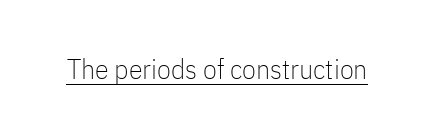
The image shows 28 px thin, condensed sans-serif type, upright; set normal letter spacing, underlined; low stroke contrast and a medium x-height.
